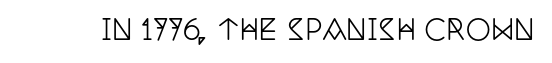
{"serif": "yes", "italic": "no", "width": "condensed", "stroke_contrast": "low", "x_height": "large", "monospaced": "no", "underline": "no", "letter_spacing": "normal", "letter_spacing_em": 0.0, "glyph_px": 28}
